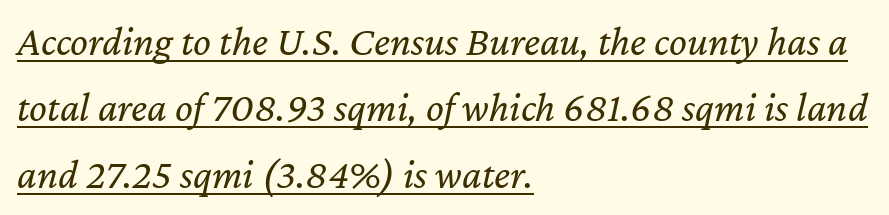
The passage shown stacks its lines at a standard gap. Tracking here is standard; glyphs follow each other at the usual distance. The text carries the slant typical of an italic or oblique font. These lines are rendered in a variable-pitch font.
